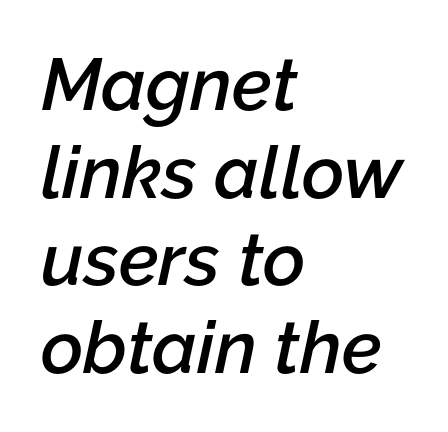
{"italic": "yes", "lean": "right", "slant_degrees": 12, "bold": "semi", "weight": "semibold", "width": "normal", "stroke_contrast": "low", "x_height": "medium", "monospaced": "no", "underline": "no", "align": "left", "line_spacing_ratio": 1.2, "letter_spacing": "normal", "letter_spacing_em": 0.0, "glyph_px": 73}
